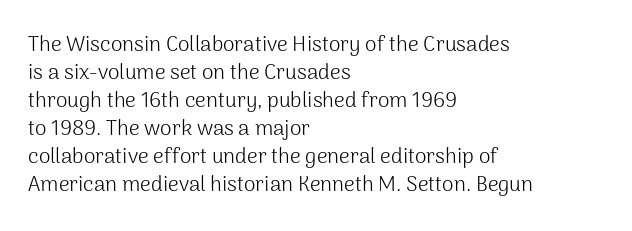
The image shows 21 px text type, upright; set left-aligned, normal line spacing (1.33x), normal letter spacing, not underlined.
